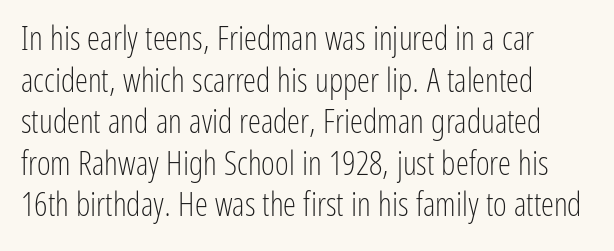
Q: Is the text bold? A: No.
Q: Is the text italic (slanted)? A: No, it is upright.
Q: Is the typeface a serif or a sans-serif typeface? A: Sans-serif.
Q: Is the text underlined? A: No.
Q: How is the paragraph aligned? A: Left-aligned.
Q: Is the spacing between letters normal or unusually wide? A: Normal.
Q: Is the spacing between lines tight, normal or loose? A: Normal.
Q: Width (condensed, normal, or wide)? A: Condensed.
Q: Stroke contrast? A: Low.
Q: x-height? A: Medium.
Q: Monospaced? A: No.
